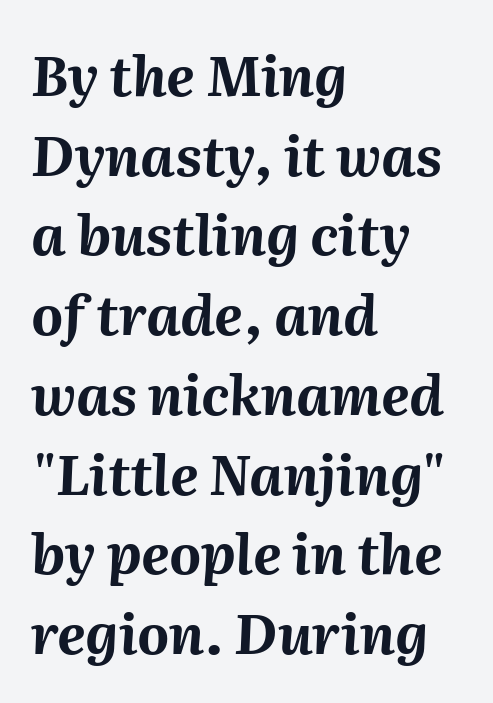
The image shows 55 px bold type, italic (leaning right); set left-aligned, normal line spacing (1.45x), normal letter spacing, not underlined; medium stroke contrast and a medium x-height.
